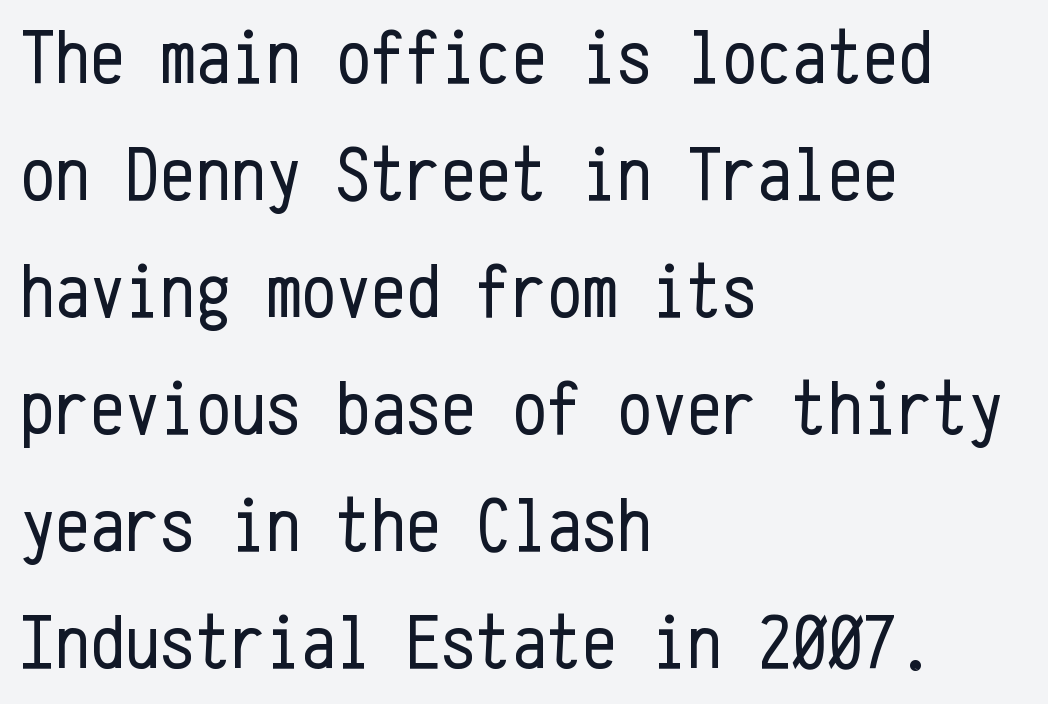
Q: Is the text bold? A: No.
Q: Is the text italic (slanted)? A: No, it is upright.
Q: Is the typeface a serif or a sans-serif typeface? A: Sans-serif.
Q: Is the text underlined? A: No.
Q: How is the paragraph aligned? A: Left-aligned.
Q: Is the spacing between letters normal or unusually wide? A: Normal.
Q: Is the spacing between lines tight, normal or loose? A: Normal.
Q: Width (condensed, normal, or wide)? A: Condensed.
Q: Stroke contrast? A: Low.
Q: x-height? A: Medium.
Q: Monospaced? A: Yes.
